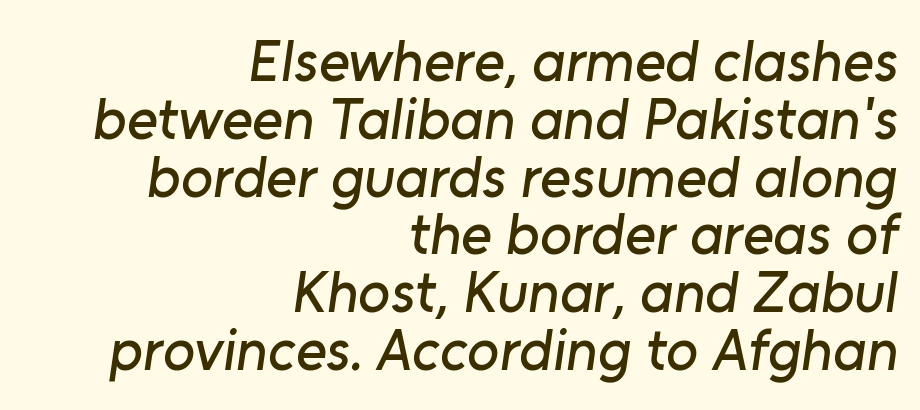
{"serif": "no", "width": "normal", "stroke_contrast": "low", "x_height": "medium", "monospaced": "no", "underline": "no", "align": "right", "line_spacing": "tight", "line_spacing_ratio": 0.98, "letter_spacing": "normal", "letter_spacing_em": 0.0, "glyph_px": 59}
